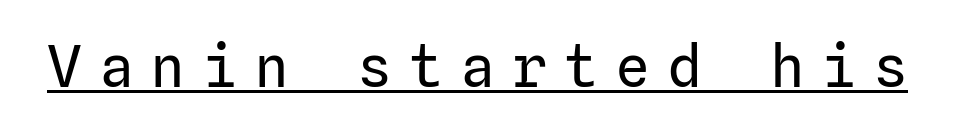
Q: Is the text bold? A: No.
Q: Is the text italic (slanted)? A: No, it is upright.
Q: Is the typeface a serif or a sans-serif typeface? A: Sans-serif.
Q: Is the text underlined? A: Yes.
Q: Is the spacing between letters normal or unusually wide? A: Unusually wide.
Q: Width (condensed, normal, or wide)? A: Normal.
Q: Stroke contrast? A: Low.
Q: x-height? A: Medium.
